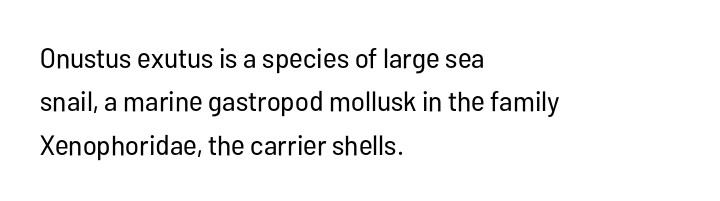
{"serif": "no", "italic": "no", "bold": "no", "weight": "regular", "width": "condensed", "stroke_contrast": "low", "x_height": "medium", "monospaced": "no", "underline": "no", "align": "left", "line_spacing": "normal", "line_spacing_ratio": 1.55, "letter_spacing": "normal", "letter_spacing_em": 0.0, "glyph_px": 28}
